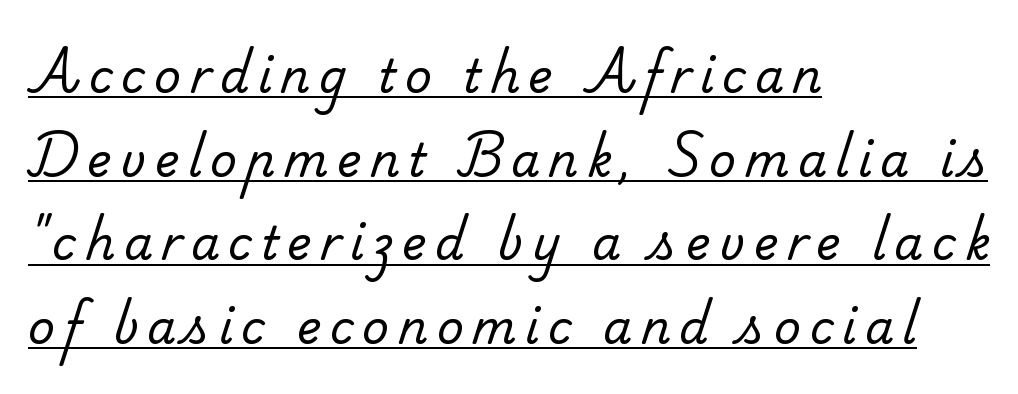
On a weight scale, this lands at 450 or below. Compared with undecorated copy, this sample adds a rule below the words. Line beginnings align vertically; line endings do not. Think of a printed novel: that variable character pitch is what you see here. Type style note: has serifs.
